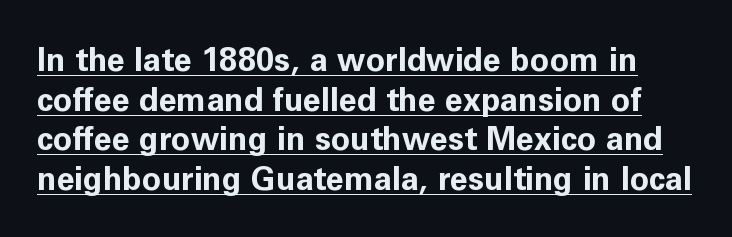
Q: Is the text bold? A: Yes.
Q: Is the text italic (slanted)? A: No, it is upright.
Q: Is the typeface a serif or a sans-serif typeface? A: Sans-serif.
Q: Is the text underlined? A: Yes.
Q: Is the spacing between letters normal or unusually wide? A: Normal.
Q: Width (condensed, normal, or wide)? A: Normal.
Q: Stroke contrast? A: Low.
Q: x-height? A: Medium.
Q: Monospaced? A: No.
